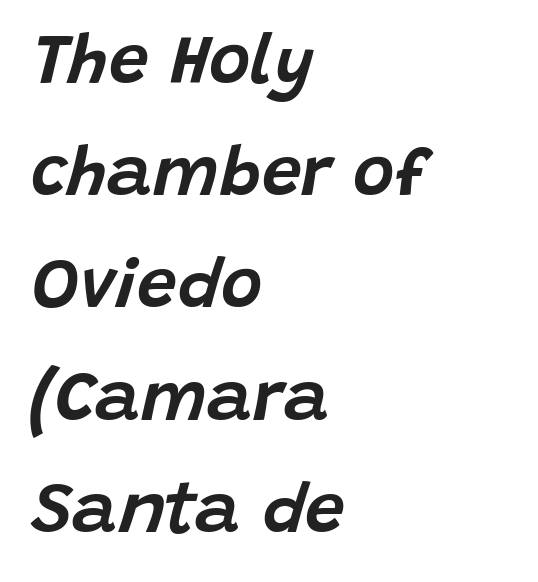
Q: Is the text italic (slanted)? A: Yes, it leans right by about 15 degrees.
Q: Is the text underlined? A: No.
Q: How is the paragraph aligned? A: Left-aligned.
Q: Is the spacing between letters normal or unusually wide? A: Normal.
Q: Is the spacing between lines tight, normal or loose? A: Normal.
Q: Width (condensed, normal, or wide)? A: Normal.
Q: Stroke contrast? A: Low.
Q: x-height? A: Large.
Q: Monospaced? A: No.
